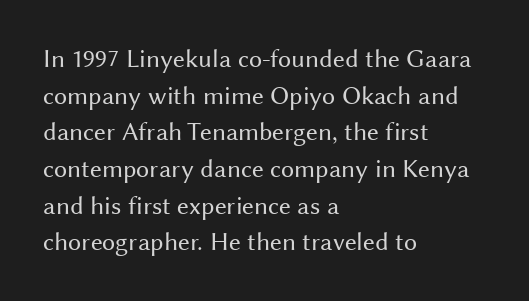
The image shows 26 px text type, upright; set left-aligned, normal line spacing (1.41x), normal letter spacing, not underlined.
